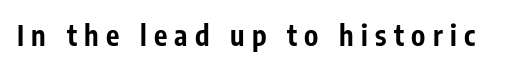
Q: Is the text bold? A: Yes.
Q: Is the text italic (slanted)? A: No, it is upright.
Q: Is the typeface a serif or a sans-serif typeface? A: Sans-serif.
Q: Is the text underlined? A: No.
Q: Is the spacing between letters normal or unusually wide? A: Unusually wide.
Q: Width (condensed, normal, or wide)? A: Condensed.
Q: Stroke contrast? A: Low.
Q: x-height? A: Medium.
Q: Monospaced? A: No.
